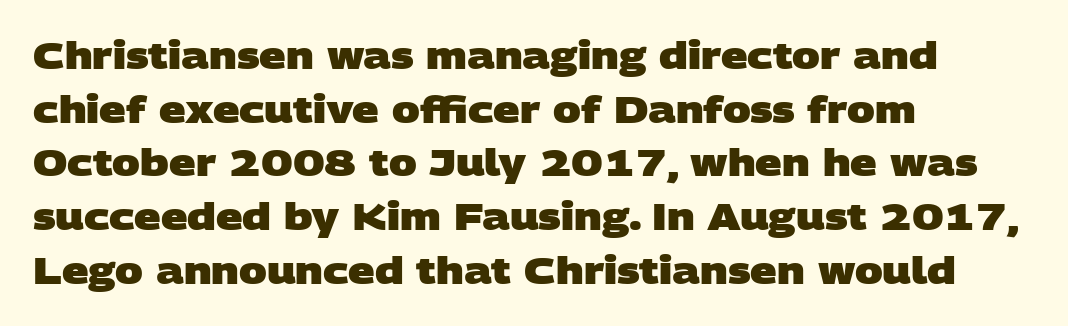
The image shows 37 px heavy, wide sans-serif type; set left-aligned, normal line spacing (1.45x), normal letter spacing, not underlined; low stroke contrast and a large x-height.
